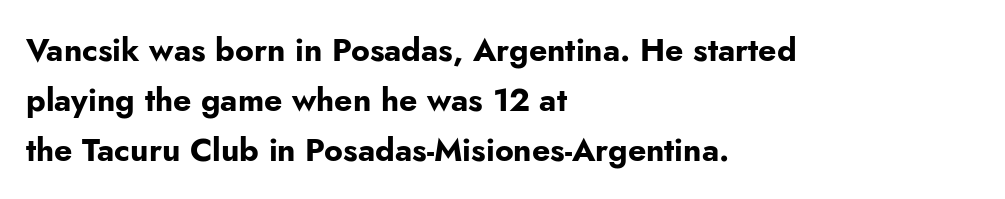
{"serif": "no", "italic": "no", "bold": "yes", "weight": "bold", "width": "normal", "stroke_contrast": "low", "x_height": "small", "monospaced": "no", "underline": "no", "align": "left", "line_spacing": "normal", "line_spacing_ratio": 1.56, "letter_spacing": "normal", "letter_spacing_em": 0.0, "glyph_px": 32}
